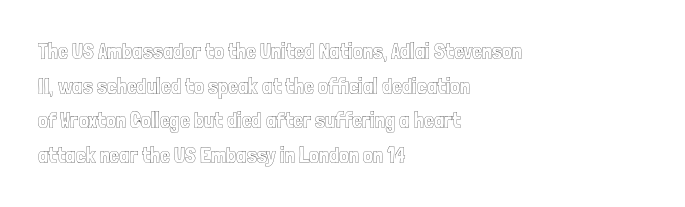
The setting favours the left margin, as ordinary paragraphs usually do. The letters stand straight up with perfectly vertical stems. Baseline-to-baseline distance is the conventional proportion of letter height. Beneath every word, the page is bare. Is the letter spacing exaggerated? No — it looks like the ordinary default.
